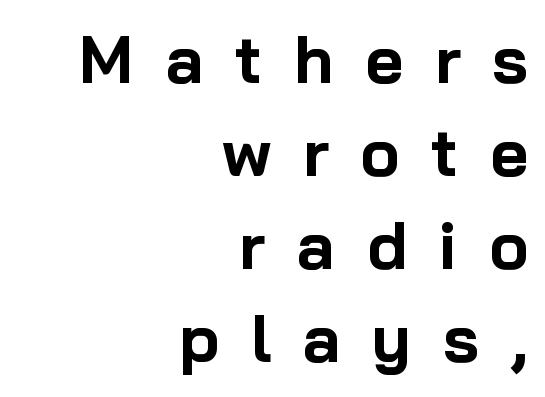
{"serif": "no", "italic": "no", "bold": "yes", "weight": "bold", "width": "normal", "stroke_contrast": "low", "x_height": "medium", "monospaced": "no", "underline": "no", "align": "right", "line_spacing": "normal", "line_spacing_ratio": 1.41, "letter_spacing": "wide", "letter_spacing_em": 0.48, "glyph_px": 66}
